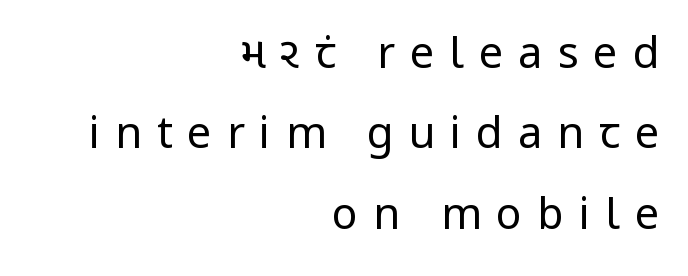
Q: Is the text bold? A: No.
Q: Is the text italic (slanted)? A: No, it is upright.
Q: Is the typeface a serif or a sans-serif typeface? A: Sans-serif.
Q: Is the text underlined? A: No.
Q: How is the paragraph aligned? A: Right-aligned.
Q: Is the spacing between letters normal or unusually wide? A: Unusually wide.
Q: Width (condensed, normal, or wide)? A: Normal.
Q: Stroke contrast? A: Low.
Q: x-height? A: Medium.
Q: Monospaced? A: No.
